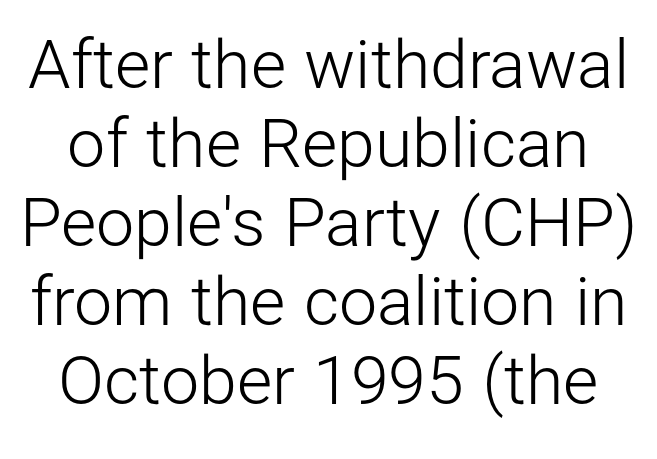
Q: Is the text bold? A: No.
Q: Is the text italic (slanted)? A: No, it is upright.
Q: Is the typeface a serif or a sans-serif typeface? A: Sans-serif.
Q: Is the text underlined? A: No.
Q: Is the spacing between letters normal or unusually wide? A: Normal.
Q: Width (condensed, normal, or wide)? A: Normal.
Q: Stroke contrast? A: Low.
Q: x-height? A: Medium.
Q: Monospaced? A: No.
